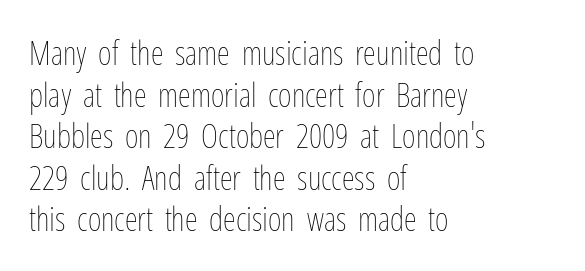
Q: Is the text bold? A: No.
Q: Is the text italic (slanted)? A: No, it is upright.
Q: Is the text underlined? A: No.
Q: How is the paragraph aligned? A: Left-aligned.
Q: Is the spacing between letters normal or unusually wide? A: Normal.
Q: Is the spacing between lines tight, normal or loose? A: Normal.
Q: Width (condensed, normal, or wide)? A: Condensed.
Q: Stroke contrast? A: Low.
Q: x-height? A: Medium.
Q: Monospaced? A: No.
